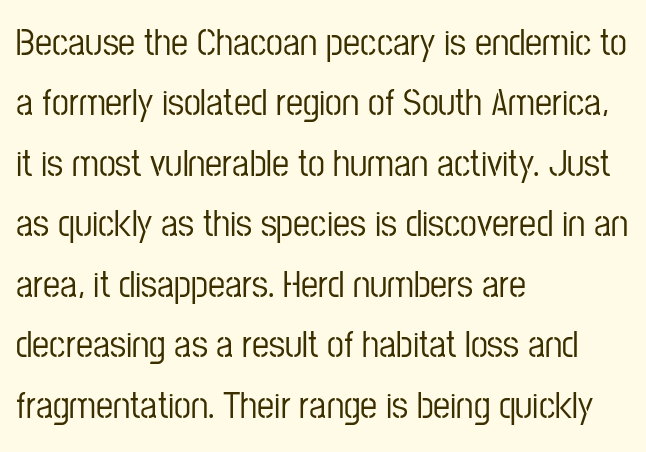
Descenders hang freely into open space. The lines are quadded left. These lines are rendered in a variable-pitch font. In terms of letterspacing, this is plain default setting. This block has exactly the height ordinary leading produces. Does the lettering tilt? It doesn't — this is upright.
